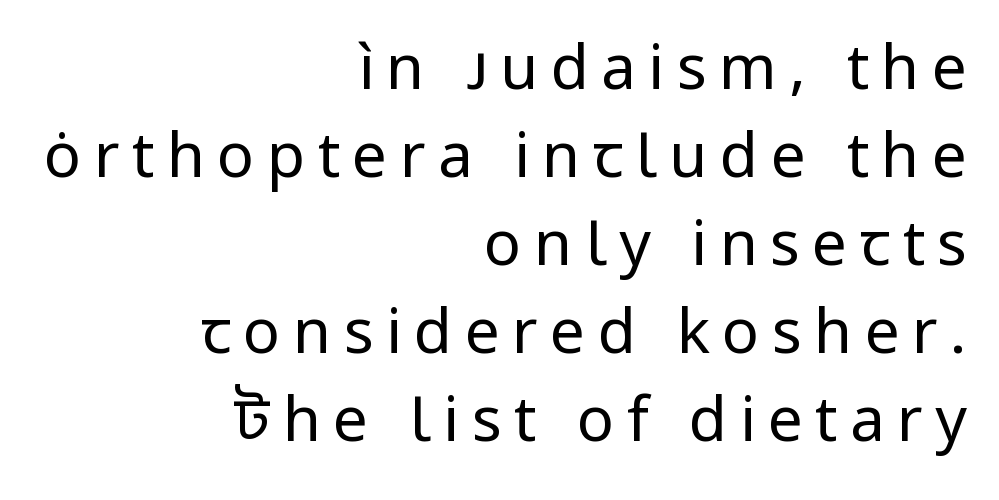
The image shows 62 px regular-weight sans-serif type, upright; set right-aligned, normal line spacing (1.42x), unusually wide letter spacing (+0.2 em), not underlined; low stroke contrast and a medium x-height.
